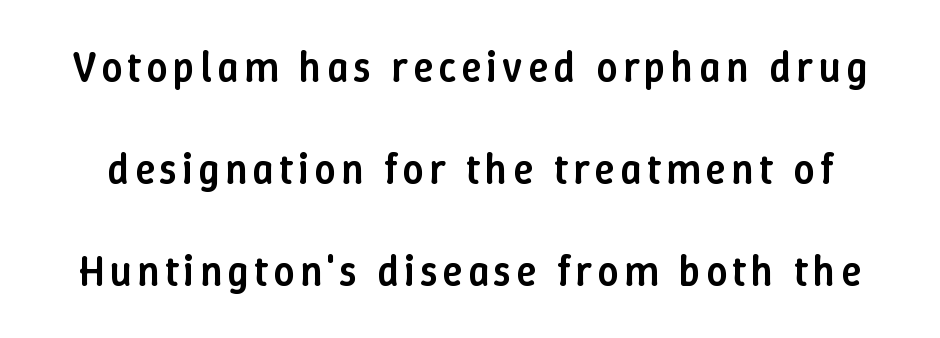
{"italic": "no", "bold": "semi", "weight": "semibold", "width": "normal", "stroke_contrast": "low", "x_height": "medium", "monospaced": "no", "underline": "no", "line_spacing": "loose", "line_spacing_ratio": 2.43, "glyph_px": 42}
